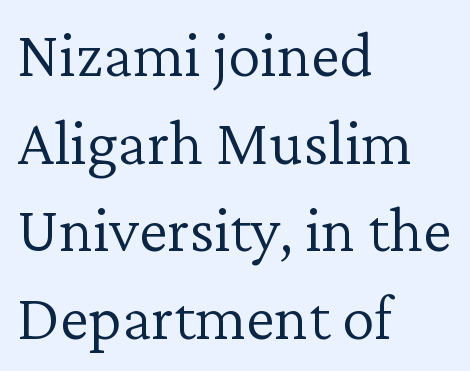
The image shows 65 px light serif type, upright; set left-aligned, normal line spacing (1.35x), normal letter spacing, not underlined; low stroke contrast and a medium x-height.
